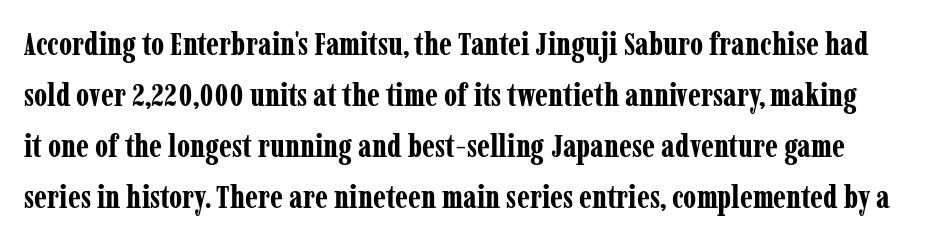
Q: Is the text bold? A: Yes.
Q: Is the text italic (slanted)? A: No, it is upright.
Q: Is the typeface a serif or a sans-serif typeface? A: Serif.
Q: Is the text underlined? A: No.
Q: Is the spacing between letters normal or unusually wide? A: Normal.
Q: Is the spacing between lines tight, normal or loose? A: Normal.
Q: Width (condensed, normal, or wide)? A: Condensed.
Q: Stroke contrast? A: Low.
Q: x-height? A: Medium.
Q: Monospaced? A: No.
